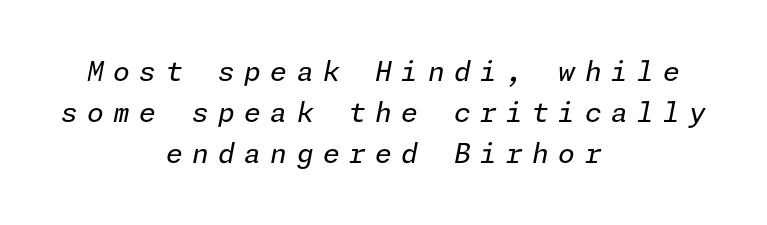
Q: Is the text bold? A: No.
Q: Is the text italic (slanted)? A: Yes, it leans right by about 11 degrees.
Q: Is the text underlined? A: No.
Q: How is the paragraph aligned? A: Centered.
Q: Is the spacing between letters normal or unusually wide? A: Unusually wide.
Q: Is the spacing between lines tight, normal or loose? A: Normal.
